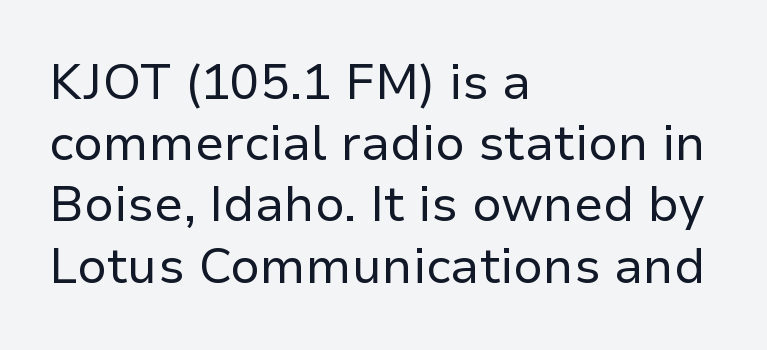
Q: Is the text bold? A: No.
Q: Is the text italic (slanted)? A: No, it is upright.
Q: Is the typeface a serif or a sans-serif typeface? A: Sans-serif.
Q: Is the text underlined? A: No.
Q: How is the paragraph aligned? A: Left-aligned.
Q: Is the spacing between letters normal or unusually wide? A: Normal.
Q: Is the spacing between lines tight, normal or loose? A: Normal.
Q: Width (condensed, normal, or wide)? A: Normal.
Q: Stroke contrast? A: Low.
Q: x-height? A: Medium.
Q: Monospaced? A: No.
